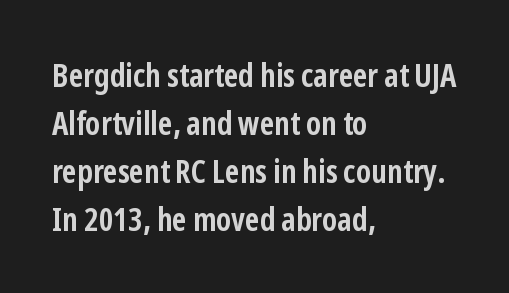
Q: Is the text bold? A: Yes.
Q: Is the text italic (slanted)? A: No, it is upright.
Q: Is the typeface a serif or a sans-serif typeface? A: Sans-serif.
Q: Is the text underlined? A: No.
Q: How is the paragraph aligned? A: Left-aligned.
Q: Is the spacing between letters normal or unusually wide? A: Normal.
Q: Is the spacing between lines tight, normal or loose? A: Normal.
Q: Width (condensed, normal, or wide)? A: Condensed.
Q: Stroke contrast? A: Low.
Q: x-height? A: Medium.
Q: Monospaced? A: No.
